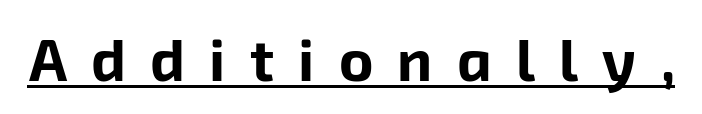
The image shows 59 px bold sans-serif type; set unusually wide letter spacing (+0.41 em), underlined; low stroke contrast and a medium x-height.
